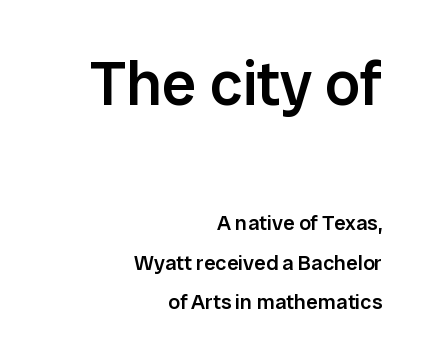
The image shows 62 px semibold sans-serif type, upright; set right-aligned, line spacing 1.88x, normal letter spacing, not underlined; the first (top) block is 2.95x larger; low stroke contrast and a medium x-height.
